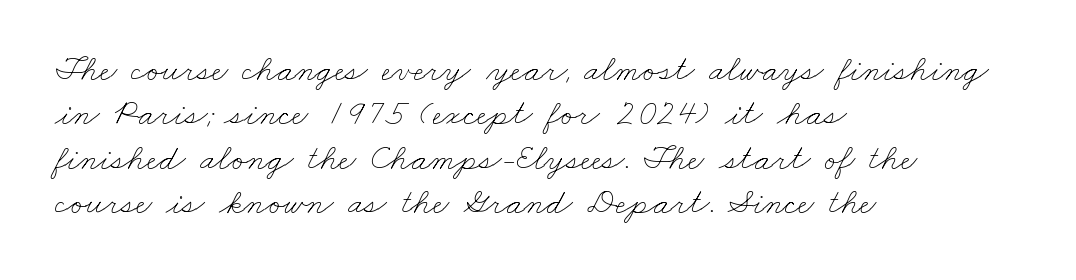
The image shows 36 px thin, wide type; set left-aligned, line spacing 1.23x, normal letter spacing, not underlined; low stroke contrast and a small x-height.
